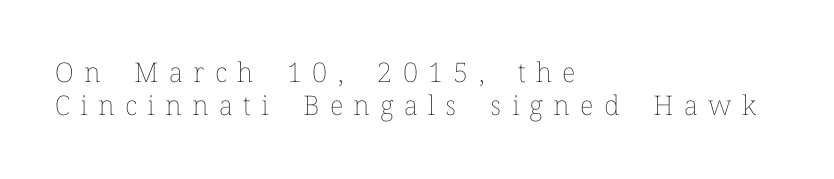
The image shows 27 px text type, upright; set left-aligned, line spacing 1.21x, unusually wide letter spacing (+0.38 em), not underlined.
